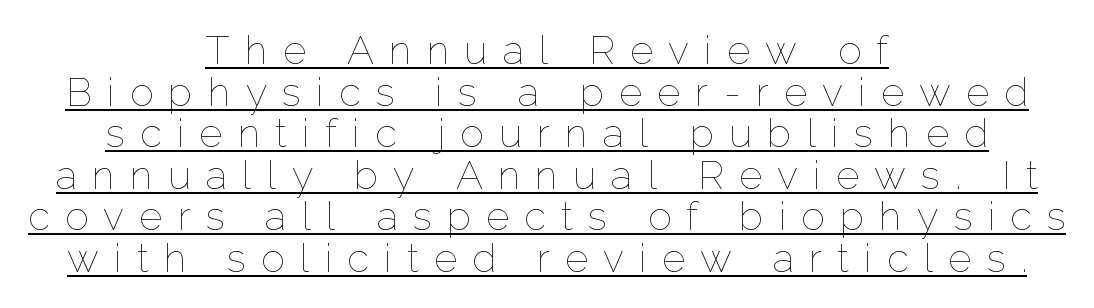
The image shows 40 px thin type, upright; set centered, tight line spacing (1.04x), unusually wide letter spacing (+0.38 em), underlined; low stroke contrast and a medium x-height.
